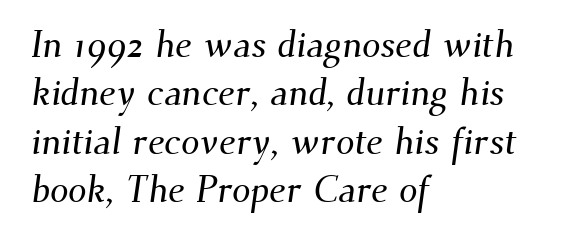
Q: Is the typeface a serif or a sans-serif typeface? A: Serif.
Q: Is the text underlined? A: No.
Q: How is the paragraph aligned? A: Left-aligned.
Q: Is the spacing between letters normal or unusually wide? A: Normal.
Q: Is the spacing between lines tight, normal or loose? A: Normal.
Q: Width (condensed, normal, or wide)? A: Normal.
Q: Stroke contrast? A: Medium.
Q: x-height? A: Small.
Q: Monospaced? A: No.
